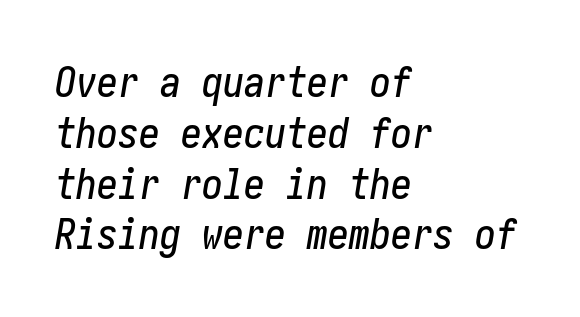
The image shows 42 px condensed type, italic (leaning right); set left-aligned, line spacing 1.21x, normal letter spacing, not underlined; low stroke contrast and a medium x-height.
